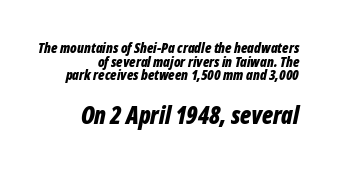
The image shows 24 px bold type, italic (leaning right); set right-aligned, tight line spacing (0.97x), normal letter spacing, not underlined; the second (bottom) block is 1.71x larger.
